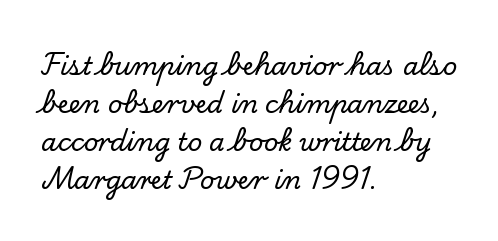
Q: Is the text italic (slanted)? A: Yes.
Q: Is the text underlined? A: No.
Q: How is the paragraph aligned? A: Left-aligned.
Q: Is the spacing between letters normal or unusually wide? A: Normal.
Q: Is the spacing between lines tight, normal or loose? A: Normal.
